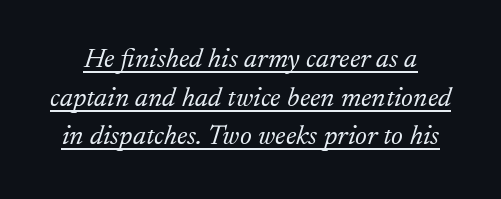
{"serif": "yes", "italic": "yes", "lean": "right", "slant_degrees": 17, "bold": "no", "weight": "light", "width": "normal", "stroke_contrast": "low", "x_height": "small", "monospaced": "no", "underline": "yes", "line_spacing": "normal", "line_spacing_ratio": 1.38, "letter_spacing": "normal", "letter_spacing_em": 0.0, "glyph_px": 28}
